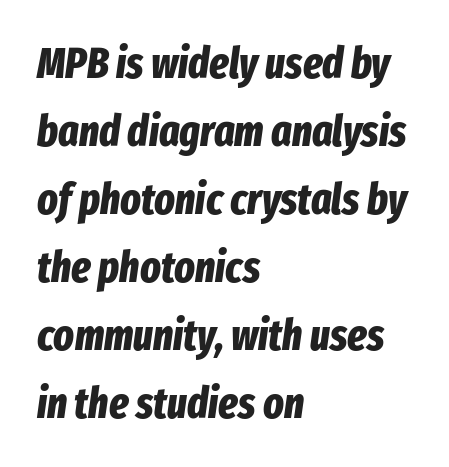
The image shows 43 px bold, condensed type, italic (leaning right); set left-aligned, normal line spacing (1.58x), normal letter spacing, not underlined; low stroke contrast and a medium x-height.
